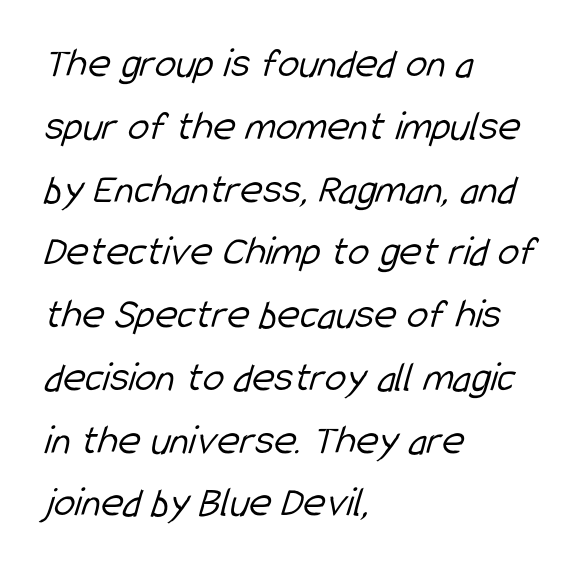
The letters carry no serifs — their stems end cleanly without finishing strokes. Vertical stems look standard width or narrower in stroke. Each letter keeps its own natural width here, so spacing adapts to shape. The designer left line spacing at the default. The paragraph has a hard left edge and a soft right edge. Honestly, the letter spacing is just normal — you wouldn't notice it.
